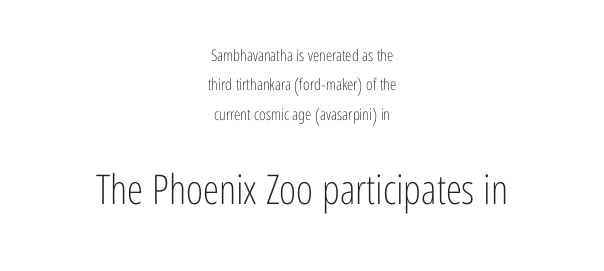
The passage shown is not bold in any degree. Tracking here is standard; glyphs follow each other at the usual distance. Type style note: lacks serifs. Each letter keeps its own natural width here, so spacing adapts to shape. The letters stand straight up with perfectly vertical stems.
